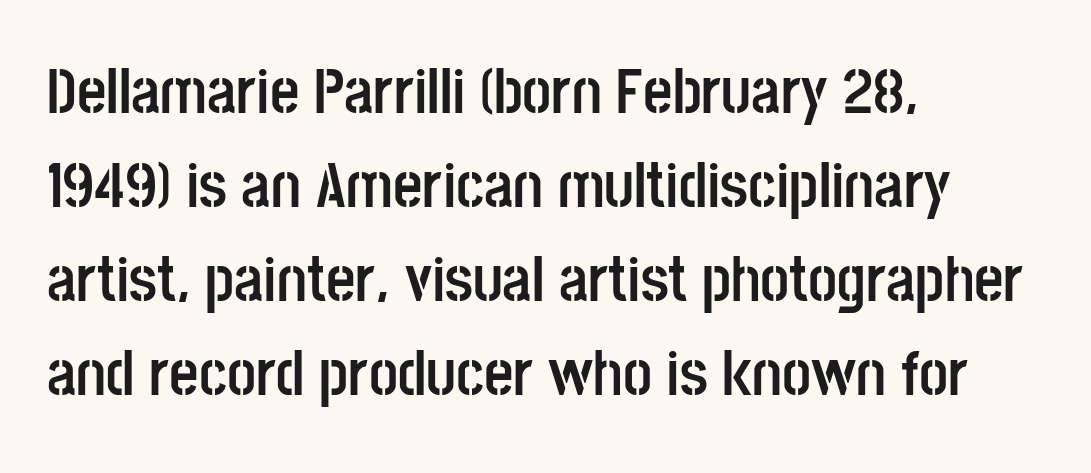
Rows of type keep a routine distance in the vertical direction. The face used here is proportionally spaced, like ordinary book or web type. The area under the type is left untouched. Designer's note — italics off, roman on.
